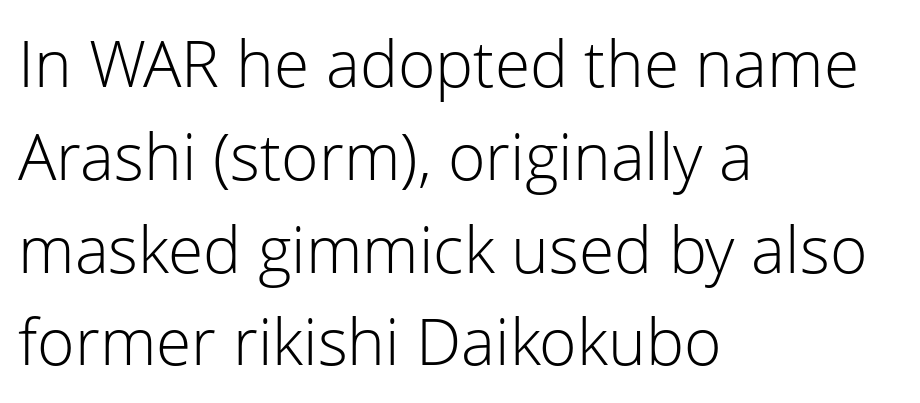
Q: Is the text bold? A: No.
Q: Is the text italic (slanted)? A: No, it is upright.
Q: Is the typeface a serif or a sans-serif typeface? A: Sans-serif.
Q: Is the text underlined? A: No.
Q: How is the paragraph aligned? A: Left-aligned.
Q: Is the spacing between letters normal or unusually wide? A: Normal.
Q: Is the spacing between lines tight, normal or loose? A: Normal.
Q: Width (condensed, normal, or wide)? A: Normal.
Q: Stroke contrast? A: Low.
Q: x-height? A: Medium.
Q: Monospaced? A: No.
